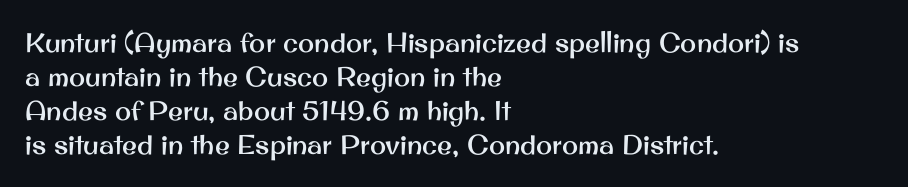
{"italic": "no", "underline": "no", "align": "left", "line_spacing": "normal", "line_spacing_ratio": 1.26, "letter_spacing": "normal", "letter_spacing_em": 0.0, "glyph_px": 27}
